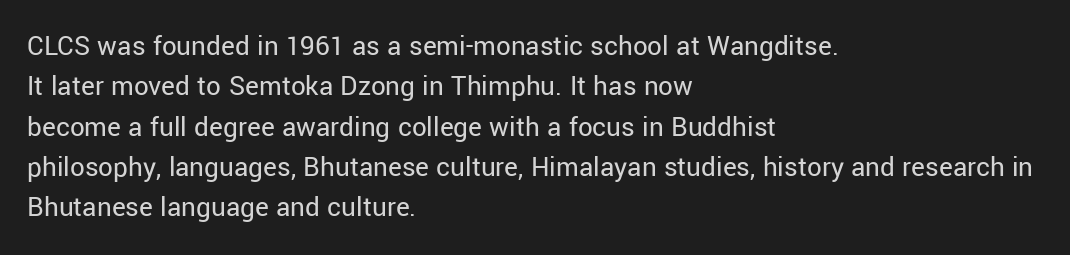
The type is set solid horizontally, with unmodified tracking. The axis of the letterforms is exactly vertical. The letters advance in unequal steps, a hallmark of proportional type. Stroke thickness stays within the range of a standard reading face or lighter. Quick note: interline space is typical.
